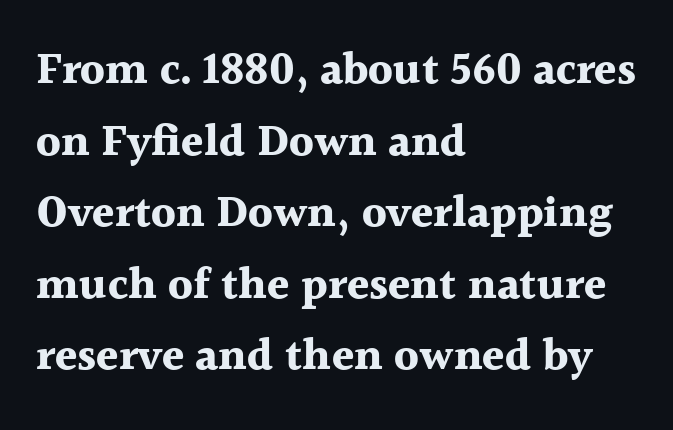
Q: Is the text bold? A: Yes.
Q: Is the text italic (slanted)? A: No, it is upright.
Q: Is the typeface a serif or a sans-serif typeface? A: Serif.
Q: Is the text underlined? A: No.
Q: How is the paragraph aligned? A: Left-aligned.
Q: Is the spacing between letters normal or unusually wide? A: Normal.
Q: Is the spacing between lines tight, normal or loose? A: Normal.
Q: Width (condensed, normal, or wide)? A: Normal.
Q: x-height? A: Medium.
Q: Monospaced? A: No.
